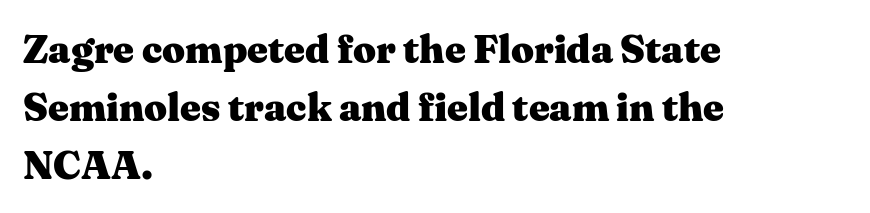
A normal amount of white space separates one row of letters from the next. Left-aligned paragraph, ragged on the right. These lines are composed in type with serifs. Glyph-to-glyph distance matches everyday printed text. Note the varied advance widths — an 'i' is clearly narrower than an 'm'. Notice how thick the strokes are: this is what a full bold looks like.
